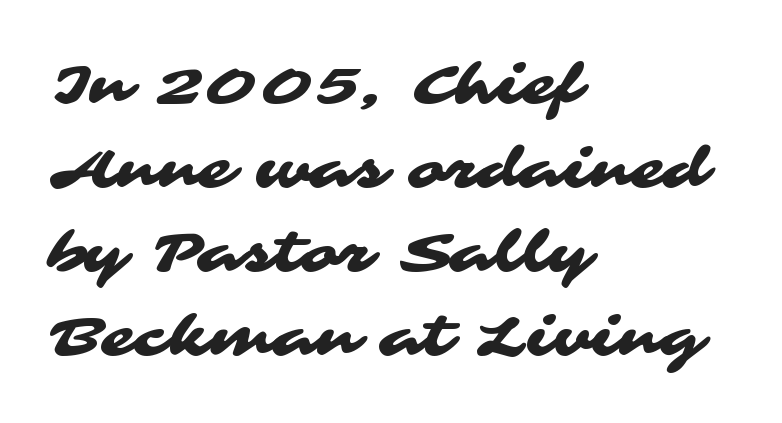
The image shows 56 px wide sans-serif type; set left-aligned, normal line spacing (1.5x), normal letter spacing, not underlined; medium stroke contrast and a medium x-height.
